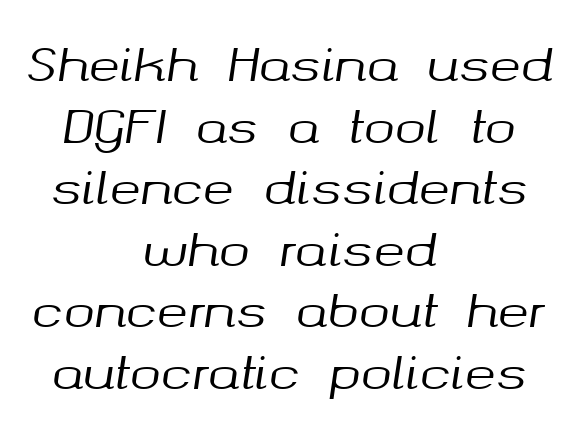
The image shows 47 px text type, italic (leaning right); set centered, normal line spacing (1.31x), normal letter spacing, not underlined; medium stroke contrast and a medium x-height.
